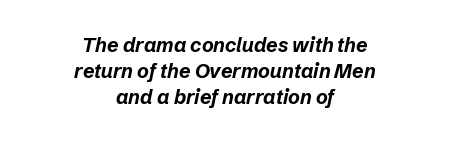
Q: Is the text bold? A: Yes.
Q: Is the text italic (slanted)? A: Yes, it leans right by about 12 degrees.
Q: Is the text underlined? A: No.
Q: How is the paragraph aligned? A: Centered.
Q: Is the spacing between letters normal or unusually wide? A: Normal.
Q: Is the spacing between lines tight, normal or loose? A: Normal.
